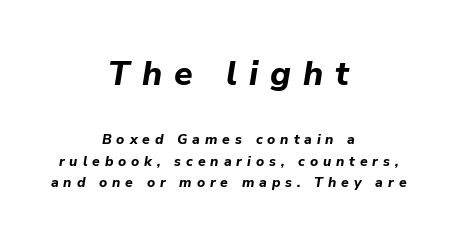
The image shows 34 px bold type, italic (leaning right); set centered, normal line spacing (1.53x), unusually wide letter spacing (+0.35 em), not underlined; the first (top) block is 2.43x larger; low stroke contrast and a medium x-height.
